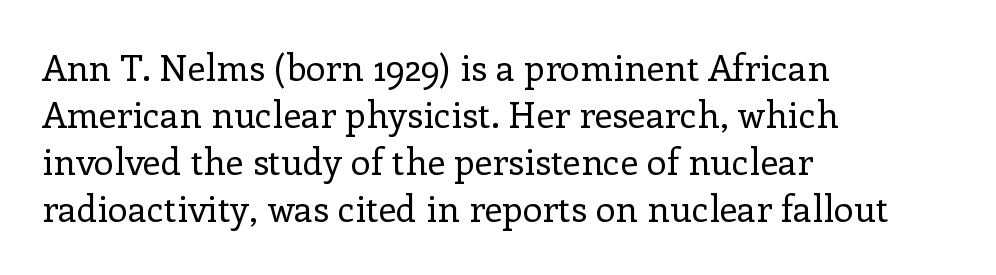
Q: Is the text bold? A: No.
Q: Is the text italic (slanted)? A: No, it is upright.
Q: Is the typeface a serif or a sans-serif typeface? A: Serif.
Q: Is the text underlined? A: No.
Q: How is the paragraph aligned? A: Left-aligned.
Q: Is the spacing between letters normal or unusually wide? A: Normal.
Q: Is the spacing between lines tight, normal or loose? A: Normal.
Q: Width (condensed, normal, or wide)? A: Normal.
Q: Stroke contrast? A: Low.
Q: x-height? A: Medium.
Q: Monospaced? A: No.
